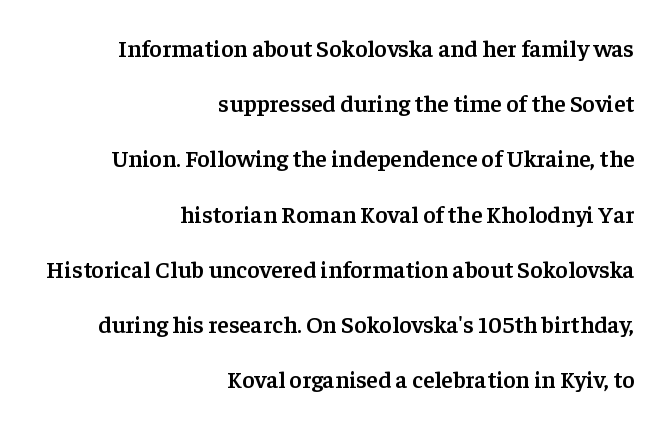
The image shows 24 px text type, upright; set right-aligned, loose line spacing (2.3x), normal letter spacing, not underlined.
